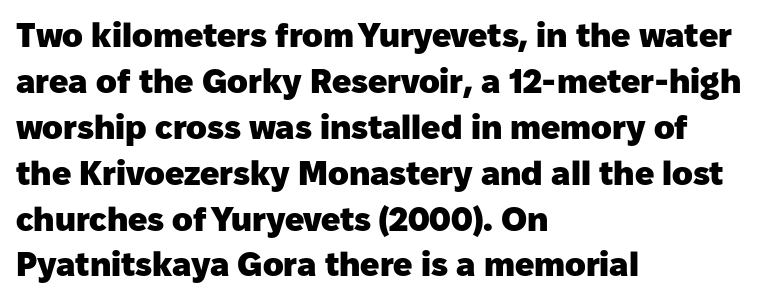
These lines are set flush left with a ragged right edge. The passage shown stacks its lines at a standard gap. Compared with an ordinary text face, these strokes are far heavier — a full bold. Underline: absent.
